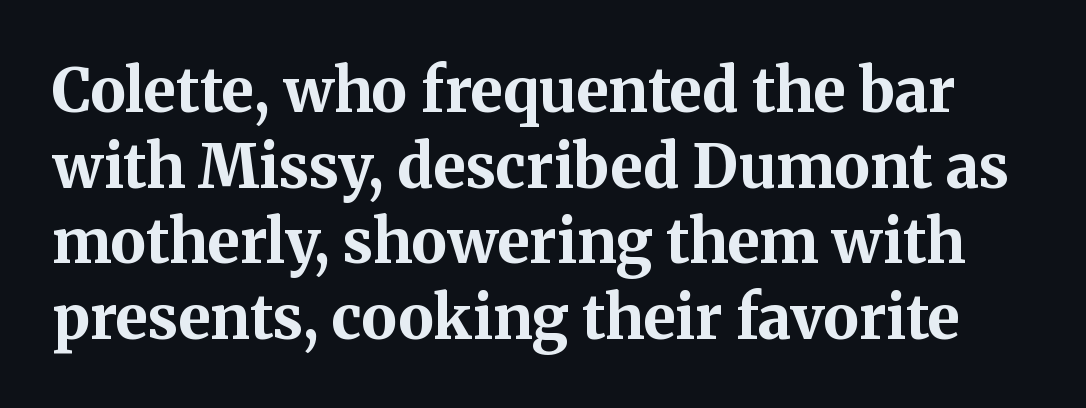
The face used here is proportionally spaced, like ordinary book or web type. There is no visible air inserted between adjacent glyphs. Upright lettering throughout. The letters carry serifs — small finishing strokes at the ends of their stems. The space directly below the letters is spotless. The letters are bold, with thick, heavy strokes.
